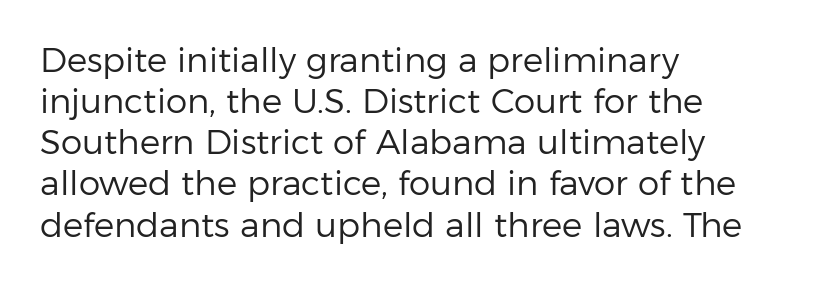
Ink coverage per letter is moderate at most. The paragraph has a hard left edge and a soft right edge. Beneath every word, the page is bare. Nope, no serifs anywhere on these letters. Think of a printed novel: that variable character pitch is what you see here.
